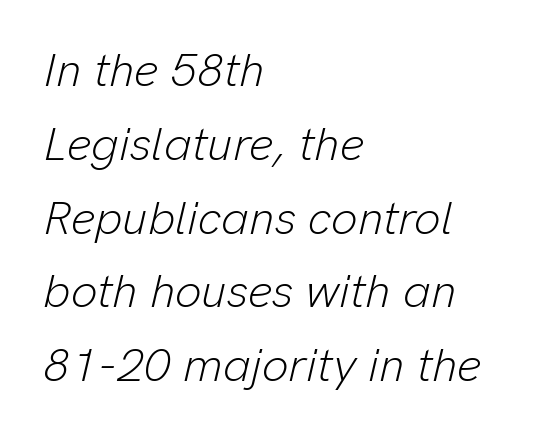
{"italic": "yes", "lean": "right", "slant_degrees": 13, "bold": "no", "weight": "light", "width": "normal", "stroke_contrast": "low", "x_height": "medium", "monospaced": "no", "underline": "no", "align": "left", "line_spacing": "normal", "line_spacing_ratio": 1.57, "letter_spacing": "normal", "letter_spacing_em": 0.0, "glyph_px": 47}
